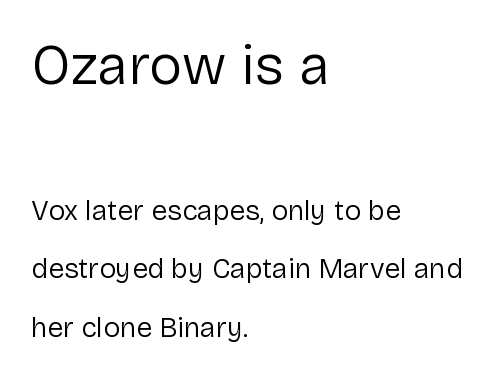
The font's upright variant was chosen for this text. The rendering uses natural spacing where letterforms have individual widths. Nope, no serifs anywhere on these letters. Type size steps down from the first block to the second.
